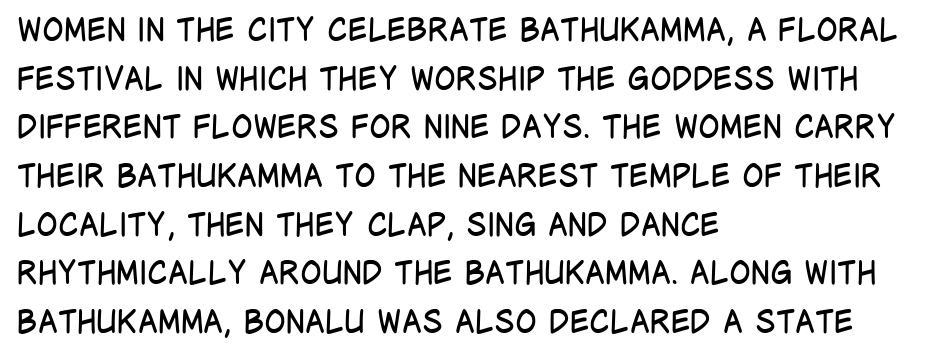
The image shows 32 px regular-weight, condensed sans-serif type, upright; set left-aligned, normal line spacing (1.52x), normal letter spacing, not underlined; low stroke contrast and a large x-height.
